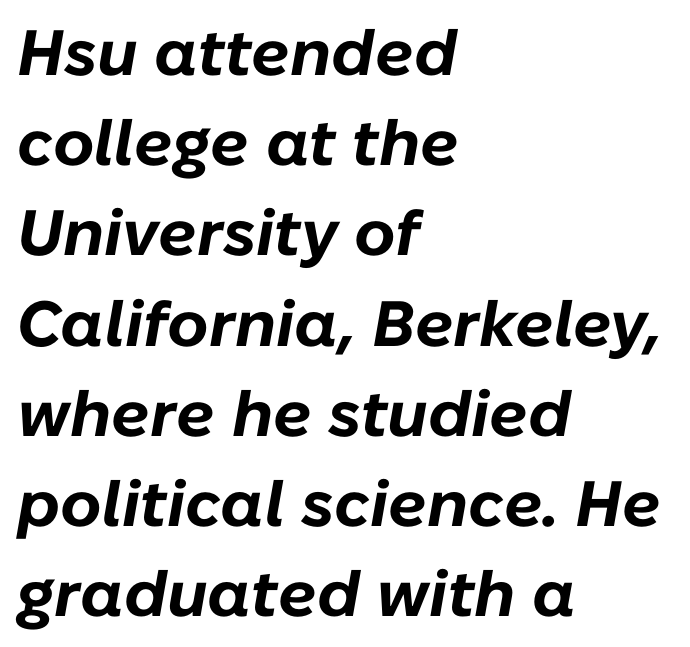
The image shows 64 px bold type, italic (leaning right); set left-aligned, normal line spacing (1.41x), normal letter spacing, not underlined; low stroke contrast and a medium x-height.
